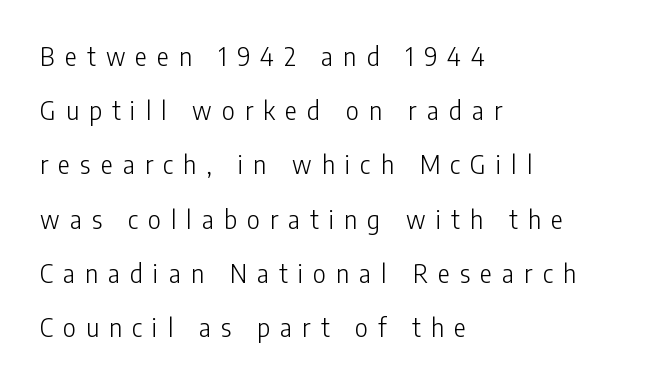
Q: Is the text bold? A: No.
Q: Is the text italic (slanted)? A: No, it is upright.
Q: Is the text underlined? A: No.
Q: How is the paragraph aligned? A: Left-aligned.
Q: Is the spacing between letters normal or unusually wide? A: Unusually wide.
Q: Is the spacing between lines tight, normal or loose? A: Loose.
